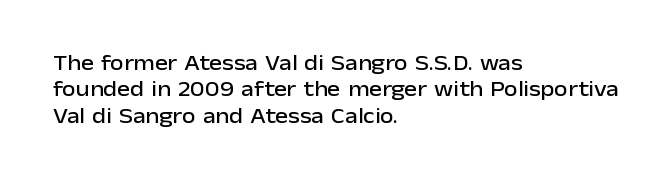
{"italic": "no", "underline": "no", "align": "left", "line_spacing_ratio": 1.2, "letter_spacing": "normal", "letter_spacing_em": 0.0, "glyph_px": 22}
